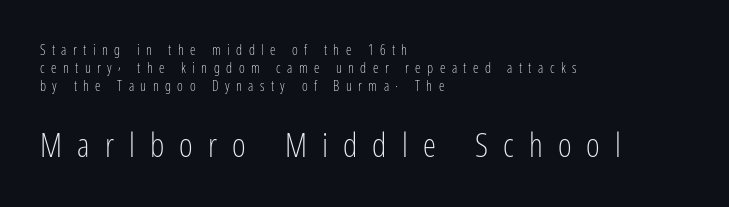
Q: Is the text bold? A: No.
Q: Is the text italic (slanted)? A: No, it is upright.
Q: Is the typeface a serif or a sans-serif typeface? A: Sans-serif.
Q: Is the text underlined? A: No.
Q: How is the paragraph aligned? A: Left-aligned.
Q: Is the spacing between letters normal or unusually wide? A: Unusually wide.
Q: Is the spacing between lines tight, normal or loose? A: Normal.
Q: Which block of text is set in a larger size, the first (top) or the second (bottom)? A: The second (bottom) one.
Q: Width (condensed, normal, or wide)? A: Condensed.
Q: Stroke contrast? A: Low.
Q: x-height? A: Medium.
Q: Monospaced? A: No.
